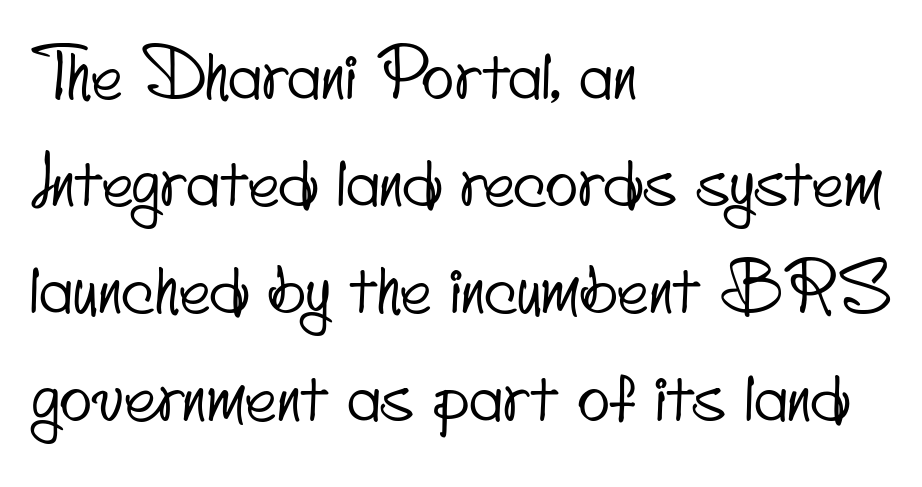
Q: Is the typeface a serif or a sans-serif typeface? A: Sans-serif.
Q: Is the text underlined? A: No.
Q: How is the paragraph aligned? A: Left-aligned.
Q: Is the spacing between letters normal or unusually wide? A: Normal.
Q: Is the spacing between lines tight, normal or loose? A: Normal.
Q: Width (condensed, normal, or wide)? A: Condensed.
Q: Stroke contrast? A: Low.
Q: x-height? A: Small.
Q: Monospaced? A: No.
